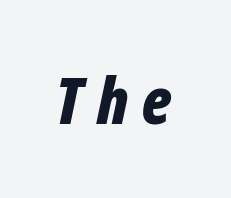
The space directly below the letters is spotless. The rendering applies a slant to the glyphs. Each letter keeps its own natural width here, so spacing adapts to shape. A dark, heavy texture on the line: the type is bold.
